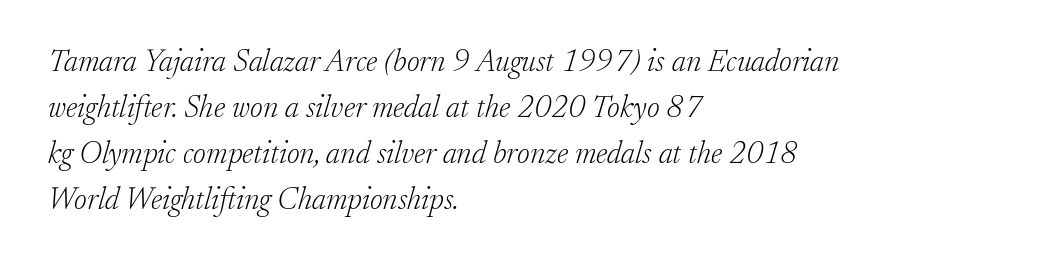
{"serif": "yes", "italic": "yes", "lean": "right", "slant_degrees": 17, "bold": "no", "weight": "light", "width": "normal", "stroke_contrast": "low", "x_height": "small", "monospaced": "no", "underline": "no", "align": "left", "line_spacing": "normal", "line_spacing_ratio": 1.48, "letter_spacing": "normal", "letter_spacing_em": 0.0, "glyph_px": 31}
